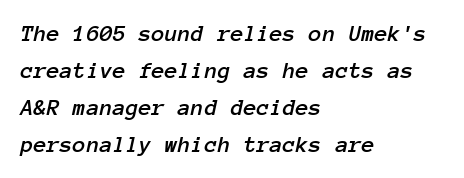
Q: Is the text italic (slanted)? A: Yes, it leans right by about 12 degrees.
Q: Is the text underlined? A: No.
Q: How is the paragraph aligned? A: Left-aligned.
Q: Is the spacing between letters normal or unusually wide? A: Normal.
Q: Is the spacing between lines tight, normal or loose? A: Normal.
